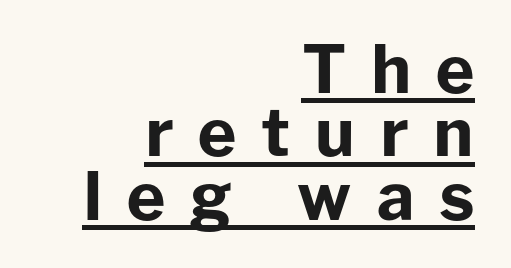
{"serif": "no", "italic": "no", "bold": "yes", "weight": "bold", "width": "normal", "stroke_contrast": "low", "x_height": "medium", "monospaced": "no", "underline": "yes", "align": "right", "line_spacing": "tight", "line_spacing_ratio": 0.96, "letter_spacing": "wide", "letter_spacing_em": 0.37, "glyph_px": 66}
